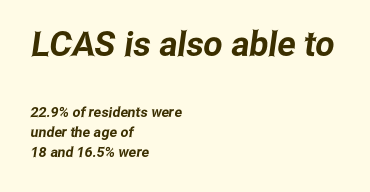
Line starts are locked; line ends wander. Two sizes are in play, and the larger belongs to the first block. Observe the ordinary spacing: letters are neighbours, not strangers. Bare-footed words on every line.
